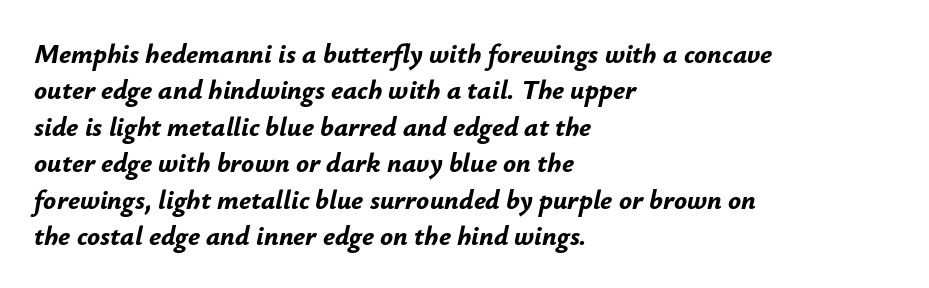
{"italic": "yes", "lean": "right", "slant_degrees": 12, "bold": "yes", "underline": "no", "align": "left", "line_spacing": "normal", "line_spacing_ratio": 1.35, "letter_spacing": "normal", "letter_spacing_em": 0.0, "glyph_px": 27}
